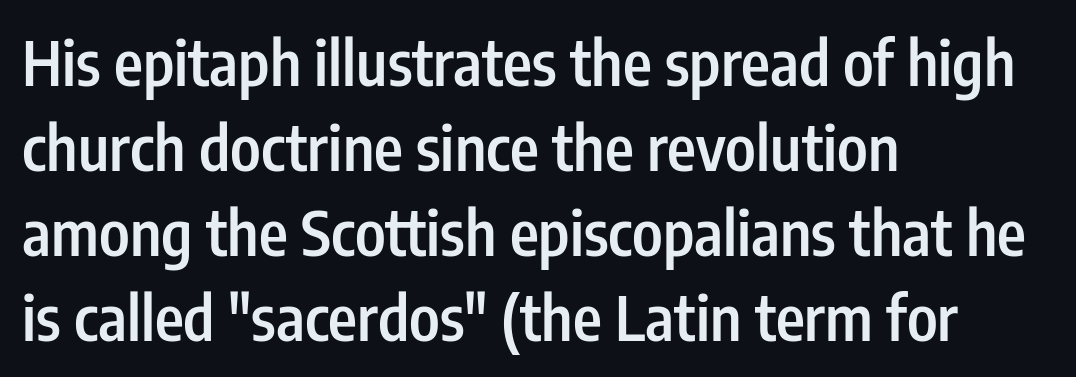
The image shows 62 px semibold, condensed sans-serif type, upright; set left-aligned, normal line spacing (1.37x), normal letter spacing, not underlined; low stroke contrast and a medium x-height.
